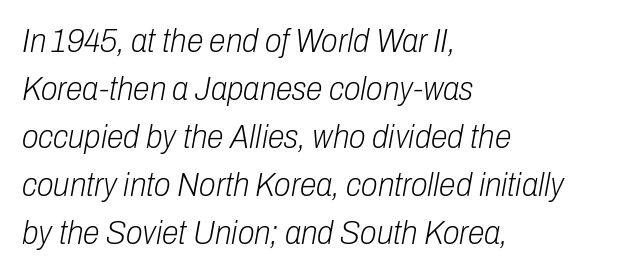
The passage shown is not underscored anywhere. Interline gaps are of average width in this sample. Stroke thickness stays within the range of a standard reading face or lighter. The line texture is even and compact thanks to regular tracking. Proportional: the letters do not fall into vertical columns.
